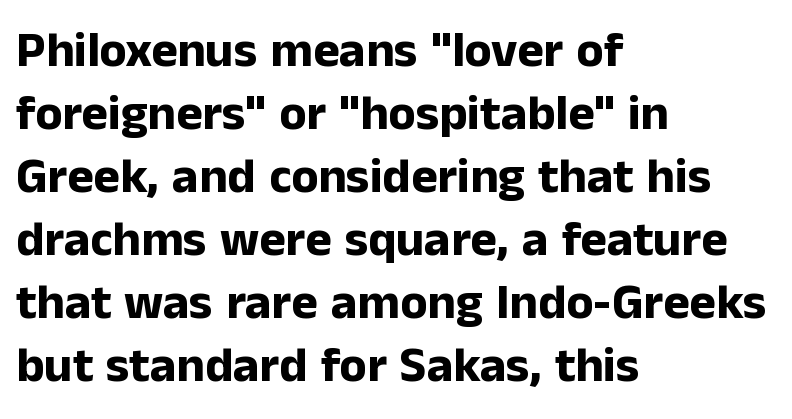
Thick stems and heavy bowls — unmistakably bold. The space beneath each line is pristine and unruled. Between one letter and the next there's only the usual sliver of space. The letters advance in unequal steps, a hallmark of proportional type.
